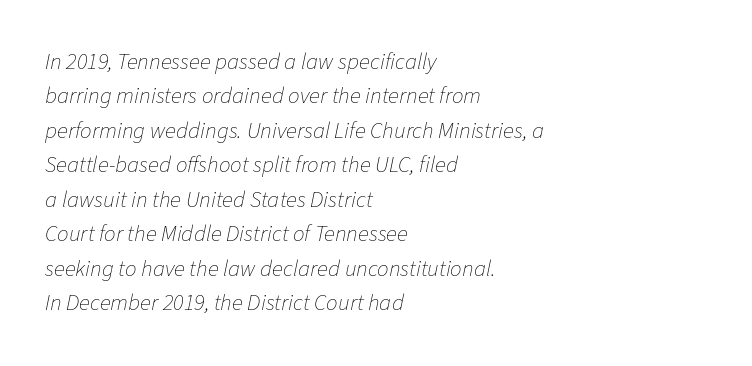
Q: Is the text bold? A: No.
Q: Is the text italic (slanted)? A: Yes, it leans right by about 11 degrees.
Q: Is the text underlined? A: No.
Q: How is the paragraph aligned? A: Left-aligned.
Q: Is the spacing between letters normal or unusually wide? A: Normal.
Q: Is the spacing between lines tight, normal or loose? A: Normal.
